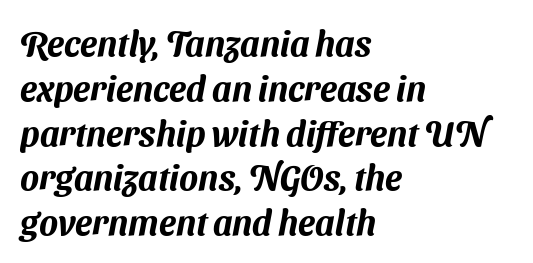
{"serif": "no", "width": "normal", "stroke_contrast": "medium", "x_height": "medium", "monospaced": "no", "underline": "no", "align": "left", "line_spacing": "normal", "line_spacing_ratio": 1.28, "letter_spacing": "normal", "letter_spacing_em": 0.0, "glyph_px": 35}
